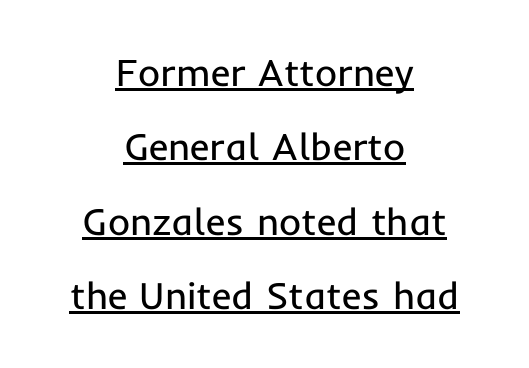
{"serif": "no", "italic": "no", "bold": "no", "weight": "regular", "width": "normal", "stroke_contrast": "low", "x_height": "medium", "monospaced": "no", "underline": "yes", "align": "center", "line_spacing": "loose", "line_spacing_ratio": 1.96, "letter_spacing": "normal", "letter_spacing_em": 0.0, "glyph_px": 38}
